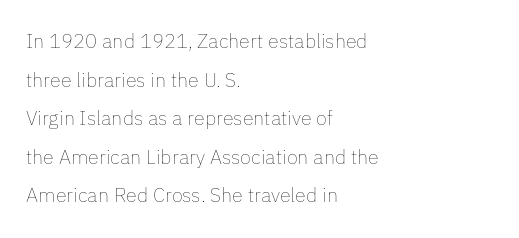
{"italic": "no", "bold": "no", "underline": "no", "align": "left", "line_spacing": "loose", "line_spacing_ratio": 1.93, "letter_spacing": "normal", "letter_spacing_em": 0.0, "glyph_px": 20}
